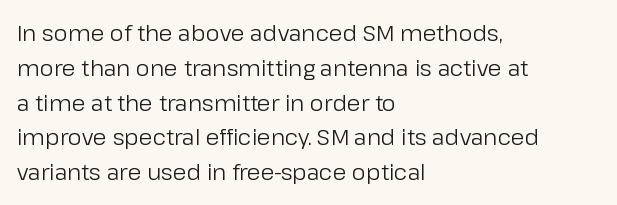
The image shows 22 px text type, upright; set left-aligned, normal line spacing (1.58x), normal letter spacing, not underlined.
